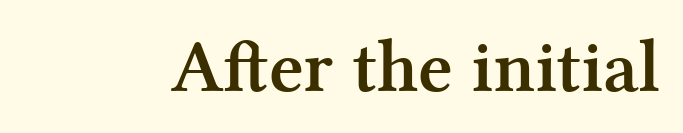
The image shows 75 px semibold serif type, upright; set normal letter spacing, not underlined; medium stroke contrast and a medium x-height.
